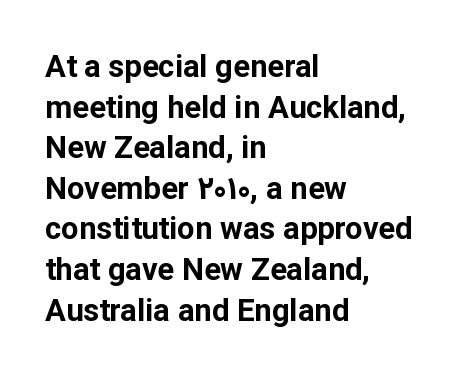
The image shows 31 px bold sans-serif type, upright; set left-aligned, normal line spacing (1.31x), normal letter spacing, not underlined; low stroke contrast and a medium x-height.
